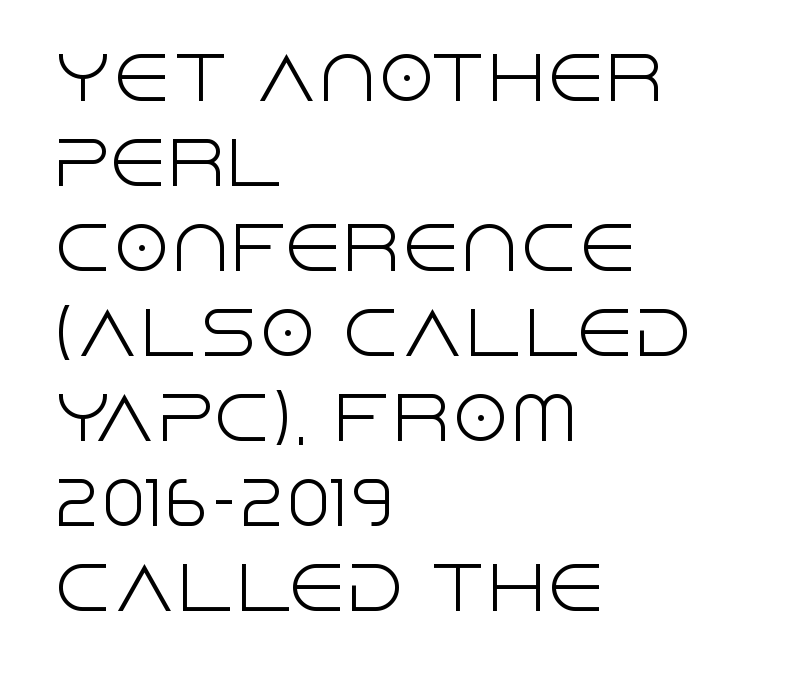
The image shows 59 px light sans-serif type, upright; set left-aligned, normal line spacing (1.44x), normal letter spacing, not underlined; a large x-height.
